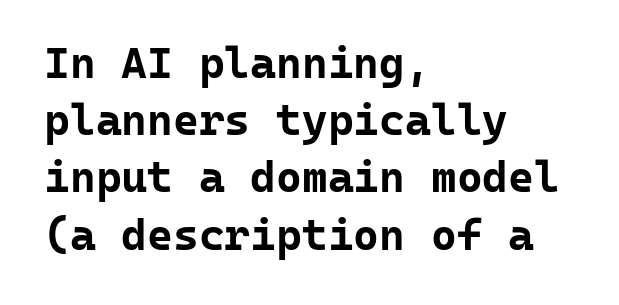
You'd pick this weight for a headline — it's a proper bold. The gaps between neighbouring characters are ordinary and unremarkable. The passage shown is typed in a monospace face where columns stay perfectly aligned. A classic flush-left, rag-right setting is used for this passage.
